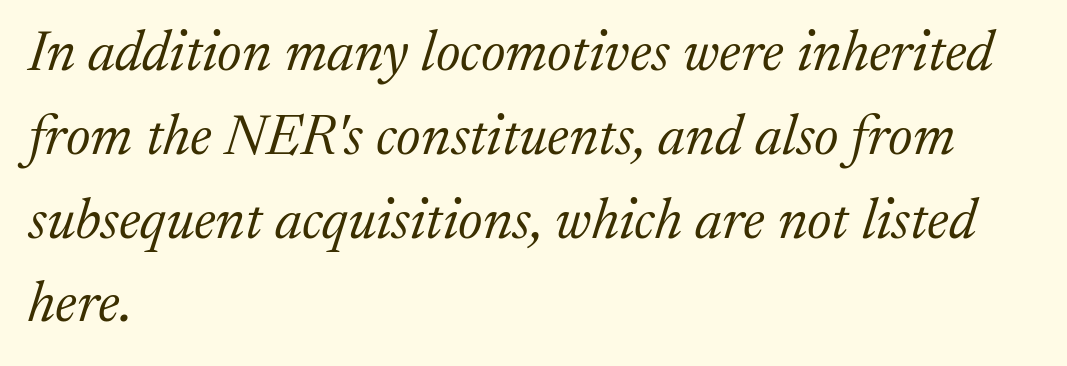
The image shows 57 px light serif type, italic (leaning right); set left-aligned, normal line spacing (1.47x), normal letter spacing, not underlined; medium stroke contrast and a medium x-height.
